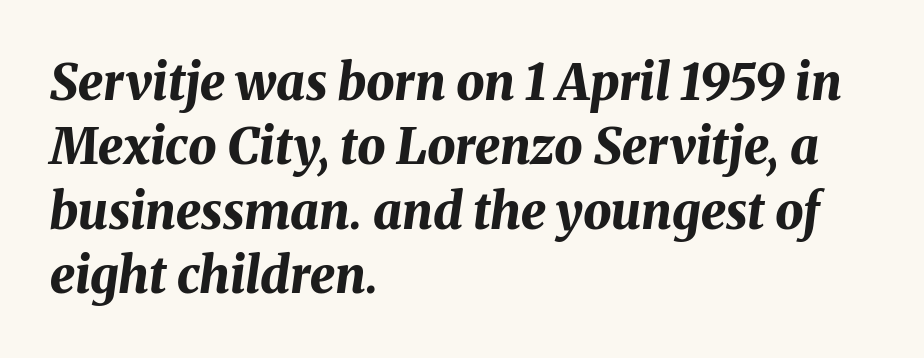
The image shows 50 px bold type, italic (leaning right); set left-aligned, normal line spacing (1.29x), normal letter spacing, not underlined; medium stroke contrast and a medium x-height.
